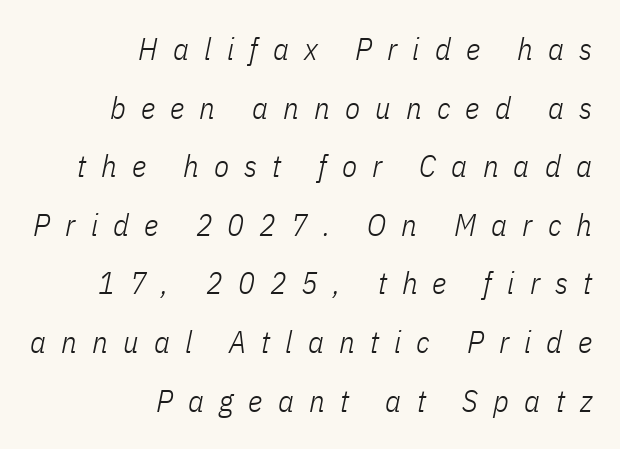
Horizontal alignment here is rightward, an uncommon choice for prose. Compared with ordinary roman type, these characters are visibly tilted. Think of a printed novel: that variable character pitch is what you see here. Honestly, there is no underline to notice here at all.
